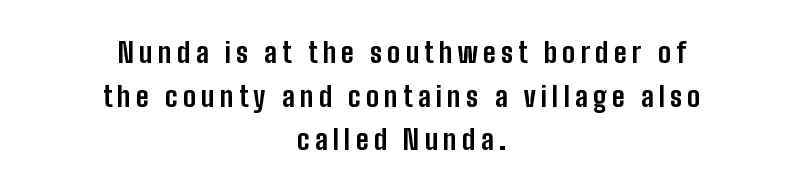
Q: Is the text bold? A: Yes.
Q: Is the text italic (slanted)? A: No, it is upright.
Q: Is the typeface a serif or a sans-serif typeface? A: Sans-serif.
Q: Is the text underlined? A: No.
Q: How is the paragraph aligned? A: Centered.
Q: Is the spacing between lines tight, normal or loose? A: Normal.
Q: Width (condensed, normal, or wide)? A: Condensed.
Q: Stroke contrast? A: Low.
Q: x-height? A: Medium.
Q: Monospaced? A: No.
